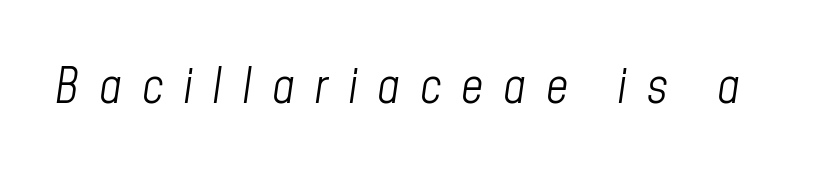
Stem width sits at or under what a default text font uses. Nobody drew a line under any word here. When letters slant like this, we call the style italic. Inter-character spacing is expanded well beyond the font's built-in metrics. A typesetter would call this proportional, since set widths differ per character.
